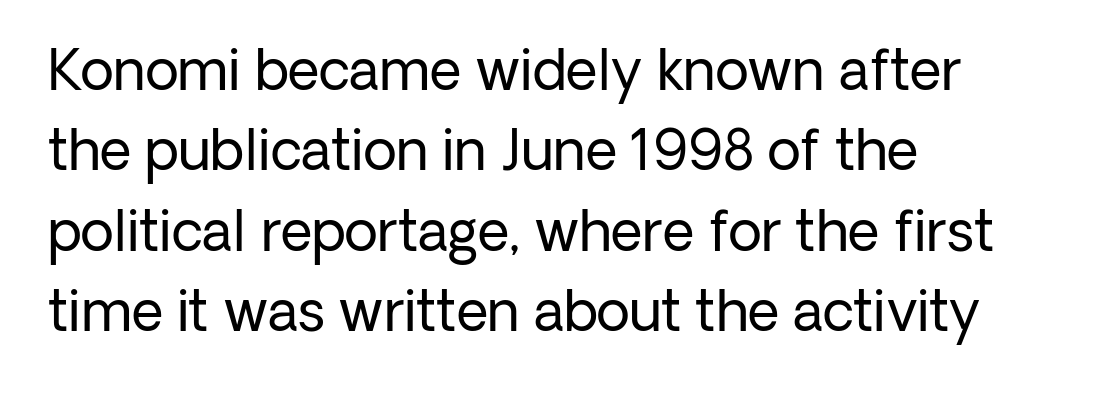
The image shows 55 px regular-weight sans-serif type, upright; set left-aligned, normal line spacing (1.46x), normal letter spacing, not underlined; low stroke contrast and a medium x-height.
